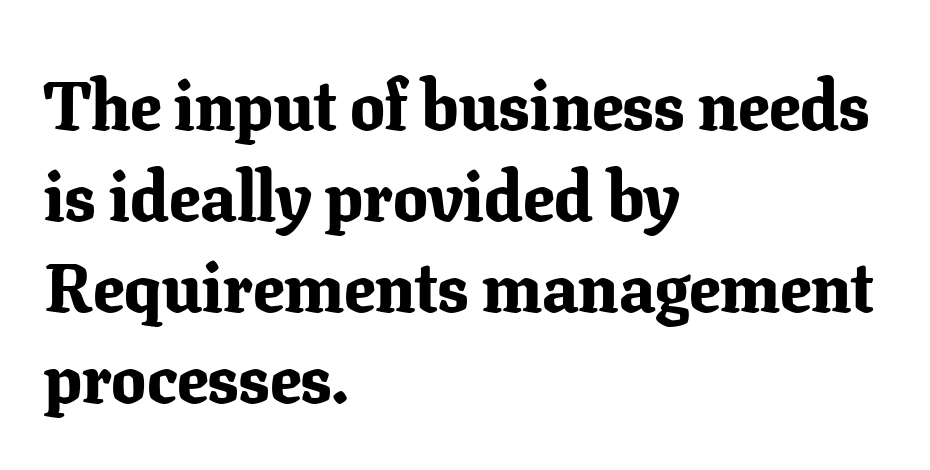
The image shows 69 px bold serif type, upright; set left-aligned, normal line spacing (1.32x), normal letter spacing, not underlined; low stroke contrast and a medium x-height.
